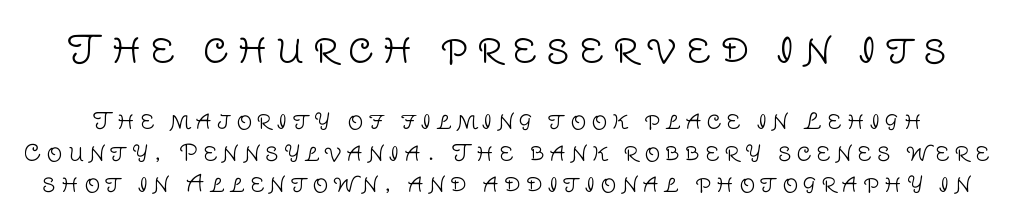
Q: Is the text bold? A: No.
Q: Is the text italic (slanted)? A: Yes.
Q: Is the typeface a serif or a sans-serif typeface? A: Sans-serif.
Q: Is the text underlined? A: No.
Q: Is the spacing between letters normal or unusually wide? A: Unusually wide.
Q: Is the spacing between lines tight, normal or loose? A: Normal.
Q: Which block of text is set in a larger size, the first (top) or the second (bottom)? A: The first (top) one.
Q: Width (condensed, normal, or wide)? A: Normal.
Q: Stroke contrast? A: Low.
Q: x-height? A: Large.
Q: Monospaced? A: No.
